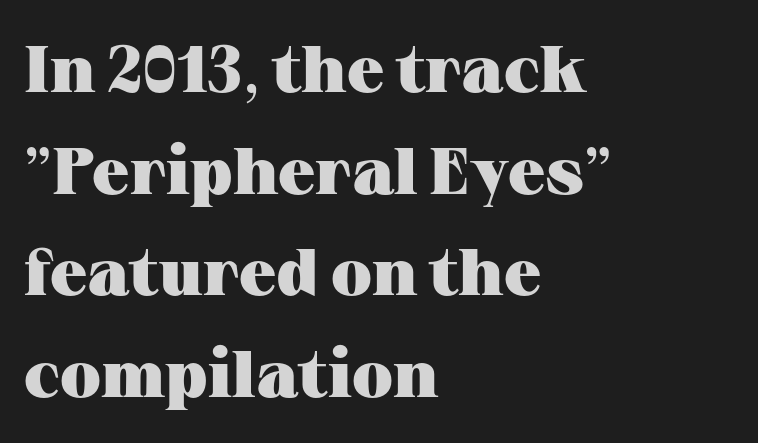
The image shows 66 px heavy, wide serif type, upright; set left-aligned, normal line spacing (1.54x), normal letter spacing, not underlined; medium stroke contrast and a medium x-height.
